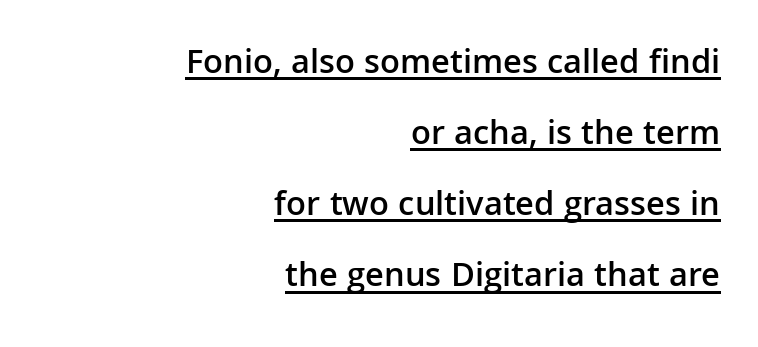
Spacing verdict: proportional, widths tailored to each character. Successive baselines arrive slowly, with a big drop between each. Font category for this specimen: sans-serif. These lines were composed using upright roman letters. What stands out about the letter spacing? Nothing — it is the standard amount. Line endings align vertically; line beginnings do not.
